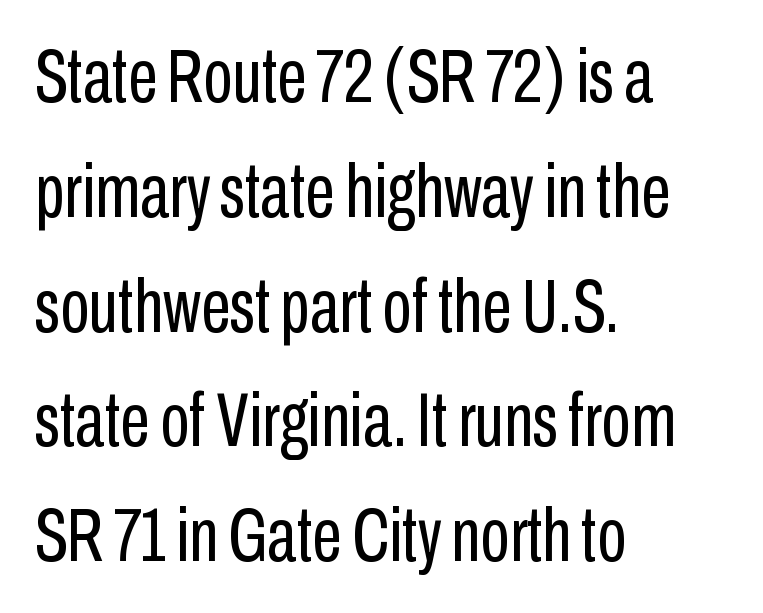
Q: Is the text bold? A: No.
Q: Is the text italic (slanted)? A: No, it is upright.
Q: Is the typeface a serif or a sans-serif typeface? A: Sans-serif.
Q: Is the text underlined? A: No.
Q: How is the paragraph aligned? A: Left-aligned.
Q: Is the spacing between letters normal or unusually wide? A: Normal.
Q: Is the spacing between lines tight, normal or loose? A: Normal.
Q: Width (condensed, normal, or wide)? A: Condensed.
Q: Stroke contrast? A: Low.
Q: x-height? A: Medium.
Q: Monospaced? A: No.
